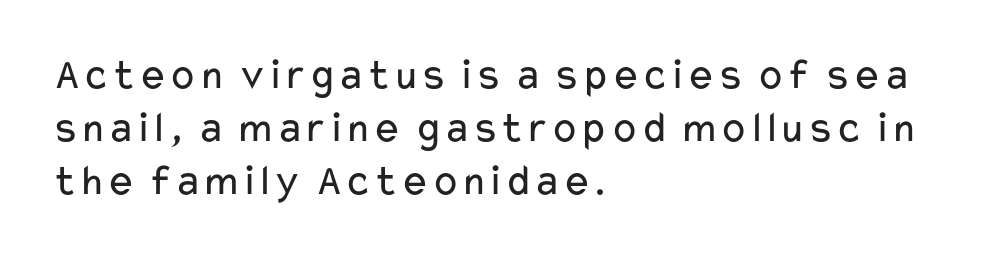
The characters display no serif detailing; their extremities are plain. The font is comparable to plain body text, perhaps lighter. No word sits above an underline. The line texture is even and compact thanks to regular tracking. Ascenders rise straight up at ninety degrees.
